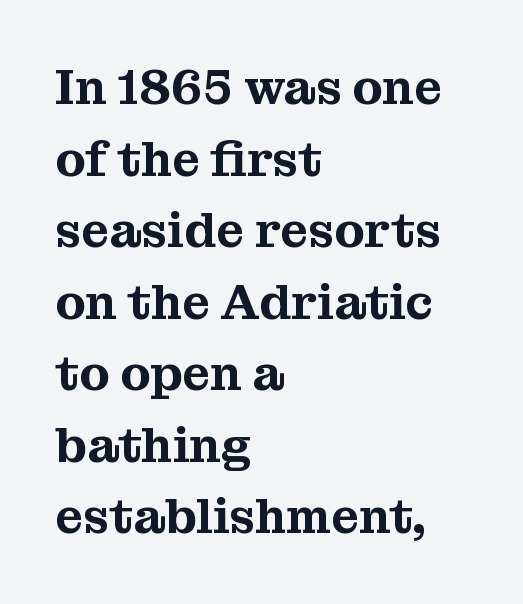
Q: Is the text italic (slanted)? A: No, it is upright.
Q: Is the typeface a serif or a sans-serif typeface? A: Serif.
Q: Is the text underlined? A: No.
Q: How is the paragraph aligned? A: Left-aligned.
Q: Is the spacing between letters normal or unusually wide? A: Normal.
Q: Is the spacing between lines tight, normal or loose? A: Normal.
Q: Width (condensed, normal, or wide)? A: Normal.
Q: Stroke contrast? A: Medium.
Q: x-height? A: Medium.
Q: Monospaced? A: No.
